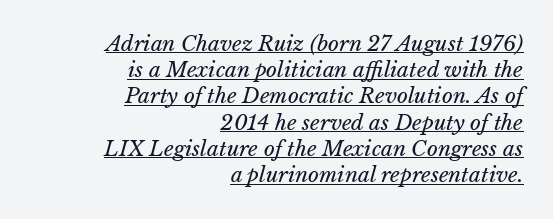
{"italic": "yes", "lean": "right", "slant_degrees": 15, "bold": "no", "underline": "yes", "align": "right", "line_spacing": "normal", "line_spacing_ratio": 1.25, "letter_spacing": "normal", "letter_spacing_em": 0.0, "glyph_px": 21}
